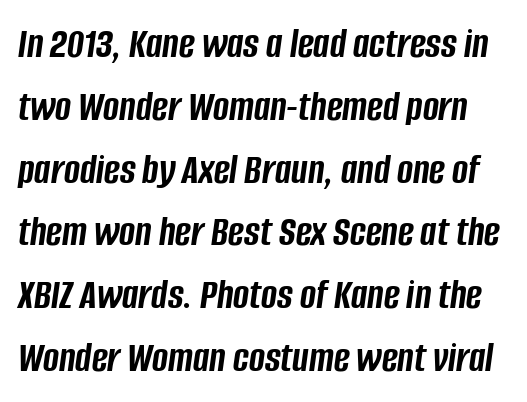
Students, note that the glyphs here touch the page at normal intervals. Here the designer chose a conventional face with non-uniform glyph widths. These lines carry a lot of weight — the face is fully bold. Does the lettering tilt? It does — this is italic. Regular leading.
